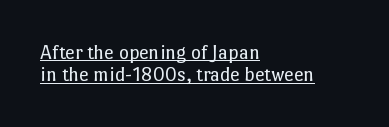
Is the letter spacing exaggerated? No — it looks like the ordinary default. Does the copy run flush right? No — it runs flush left. The glyphs are accompanied by a horizontal stroke just below them. Stem width sits at or under what a default text font uses.
